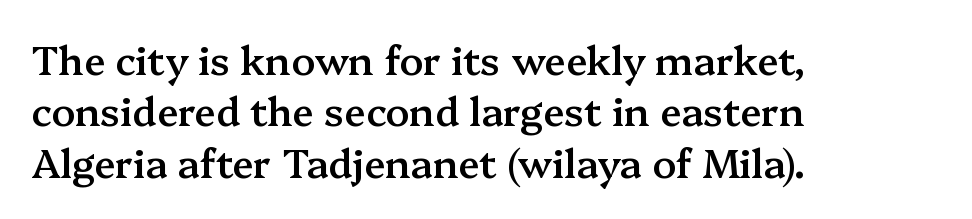
Do the characters align in a grid? No, the font is proportional. Posture: upright roman. The font is running at a semibold setting, under full bold. Descenders hang freely into open space. Caption: standard tracking, unaltered.
